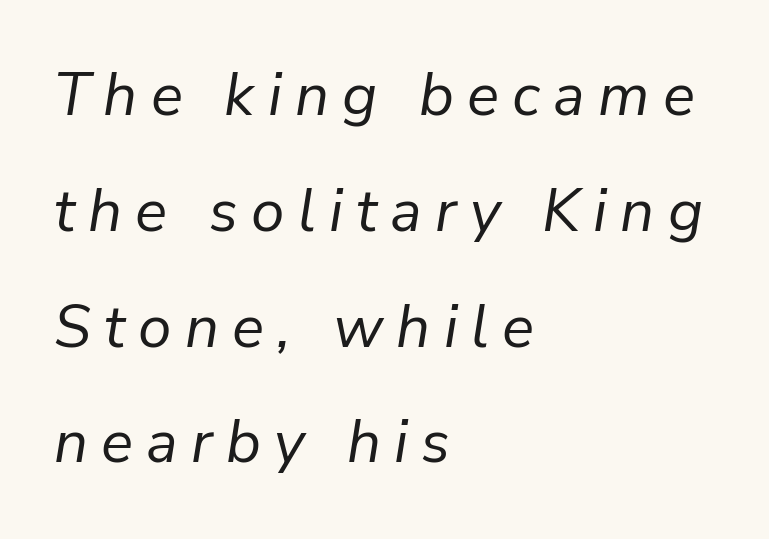
{"italic": "yes", "lean": "right", "slant_degrees": 9, "bold": "no", "weight": "regular", "width": "normal", "stroke_contrast": "low", "x_height": "medium", "monospaced": "no", "underline": "no", "align": "left", "line_spacing": "loose", "line_spacing_ratio": 1.93, "letter_spacing": "wide", "letter_spacing_em": 0.22, "glyph_px": 60}
